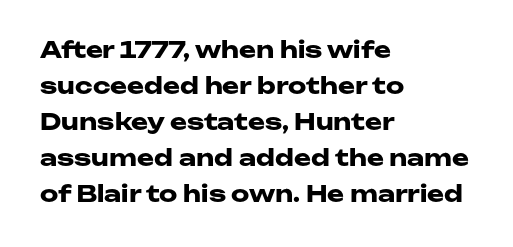
Notice how descenders clear the ascenders below comfortably — that's standard leading. The sample has been set heavy, in full bold. Italic? Not at all — the glyphs are vertical. A bare baseline throughout the passage. The rag falls on the right side of this text block. Inter-character spacing is left at the font's built-in metrics.
